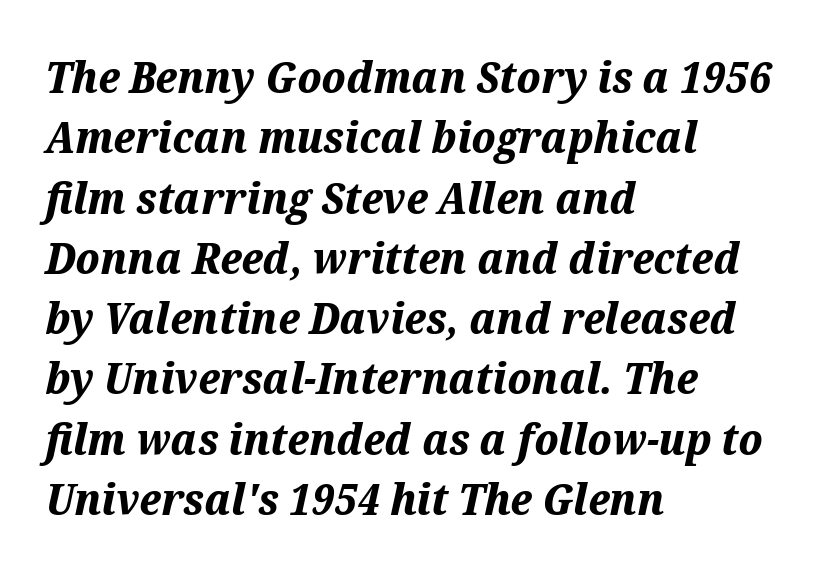
{"italic": "yes", "lean": "right", "slant_degrees": 12, "bold": "yes", "weight": "bold", "width": "normal", "stroke_contrast": "medium", "x_height": "medium", "monospaced": "no", "underline": "no", "align": "left", "line_spacing": "normal", "line_spacing_ratio": 1.37, "letter_spacing": "normal", "letter_spacing_em": 0.0, "glyph_px": 44}
